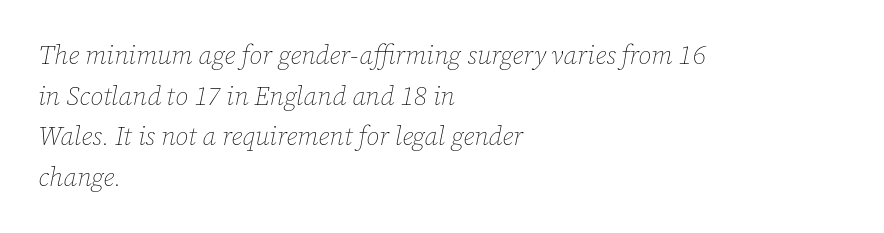
The image shows 26 px text type, italic (leaning right); set left-aligned, normal line spacing (1.56x), normal letter spacing, not underlined.
